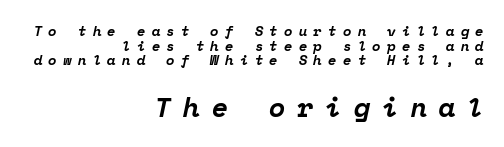
Which of the two is more prominent by size? The second, at the bottom. Strokes here are thick enough to call this a true bold. Glyph-to-glyph distance is far greater than everyday printed text. Compared with ordinary roman type, these characters are visibly tilted. Does the copy run flush right? Yes — the right margin is perfectly even.
